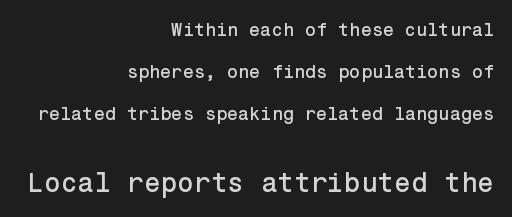
{"italic": "no", "underline": "no", "align": "right", "line_spacing": "loose", "line_spacing_ratio": 2.34, "letter_spacing": "normal", "letter_spacing_em": 0.0, "larger_block": "second", "size_ratio": 1.5, "glyph_px": 27}
